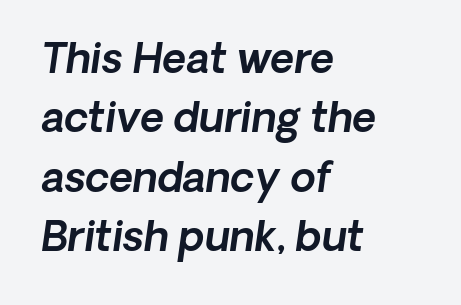
The image shows 41 px text type, italic (leaning right); set left-aligned, normal line spacing (1.45x), normal letter spacing, not underlined; a medium x-height.
